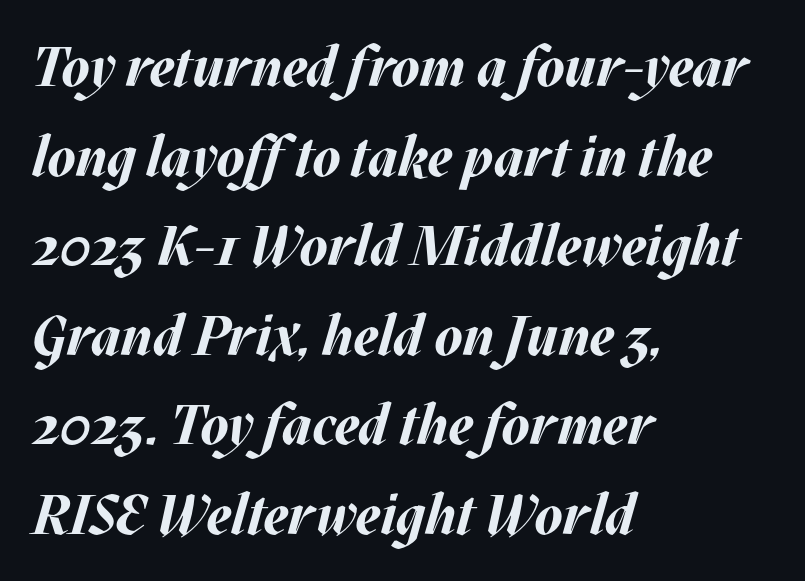
{"italic": "yes", "lean": "right", "slant_degrees": 17, "bold": "yes", "weight": "bold", "width": "normal", "stroke_contrast": "medium", "x_height": "large", "monospaced": "no", "underline": "no", "align": "left", "line_spacing": "normal", "line_spacing_ratio": 1.6, "letter_spacing": "normal", "letter_spacing_em": 0.0, "glyph_px": 56}
